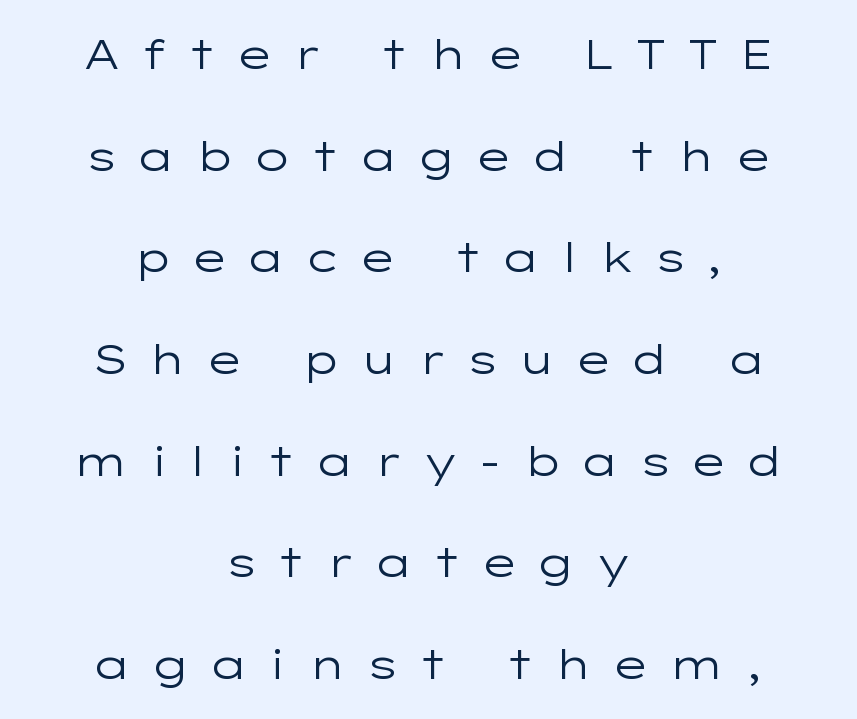
Q: Is the text bold? A: No.
Q: Is the text italic (slanted)? A: No, it is upright.
Q: Is the typeface a serif or a sans-serif typeface? A: Sans-serif.
Q: Is the text underlined? A: No.
Q: How is the paragraph aligned? A: Centered.
Q: Is the spacing between letters normal or unusually wide? A: Unusually wide.
Q: Is the spacing between lines tight, normal or loose? A: Loose.
Q: Width (condensed, normal, or wide)? A: Wide.
Q: Stroke contrast? A: Low.
Q: x-height? A: Medium.
Q: Monospaced? A: No.
